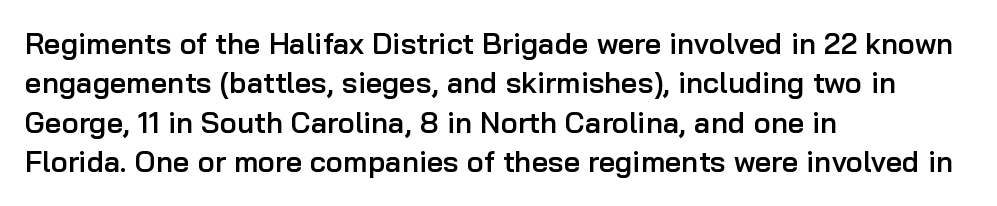
The setting favours the left margin, as ordinary paragraphs usually do. Reading down the column, the eye jumps a familiar distance to each next line. Regarding serifs, this sample does without them. This rendering features lettering with no underline. Heft: intermediate — a semibold.
